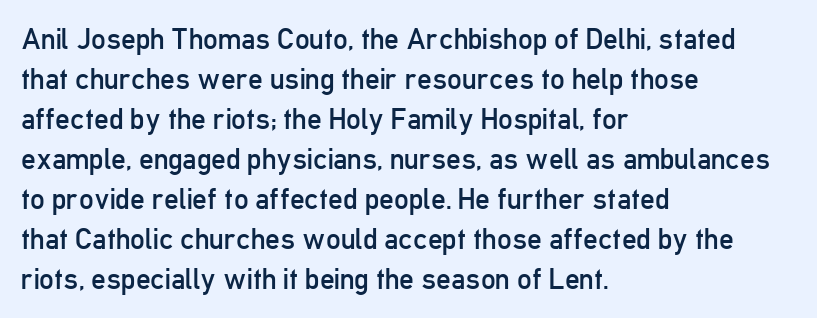
The image shows 29 px regular-weight, condensed sans-serif type, upright; set left-aligned, normal line spacing (1.38x), normal letter spacing, not underlined; low stroke contrast and a medium x-height.
